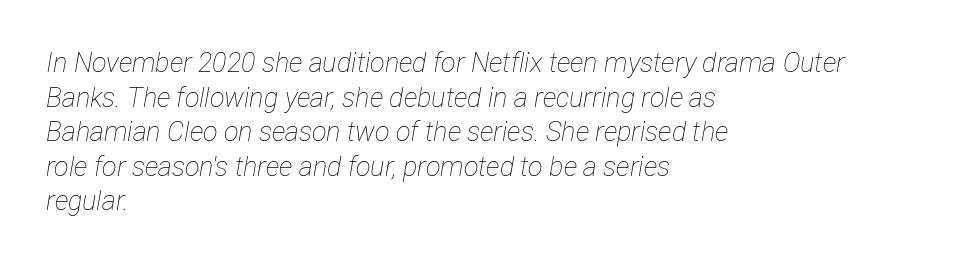
Q: Is the text bold? A: No.
Q: Is the text italic (slanted)? A: Yes, it leans right by about 12 degrees.
Q: Is the text underlined? A: No.
Q: How is the paragraph aligned? A: Left-aligned.
Q: Is the spacing between letters normal or unusually wide? A: Normal.
Q: Is the spacing between lines tight, normal or loose? A: Normal.
